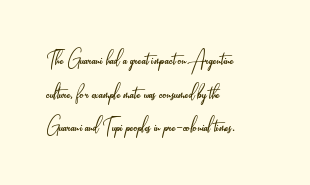
Honestly, there is no underline to notice here at all. The passage shown stacks its lines at a standard gap. Horizontal alignment here is leftward, the default for most running prose. Ink coverage per letter is moderate at most.
